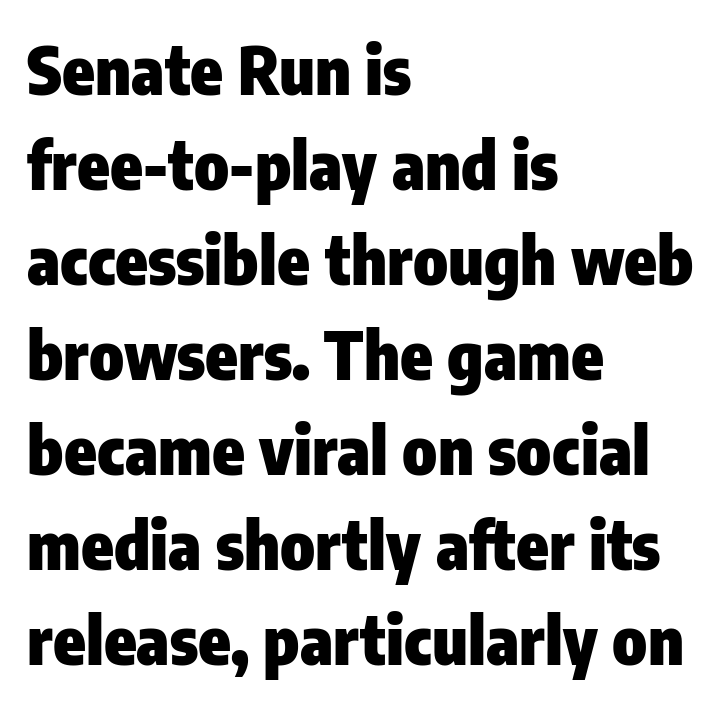
Q: Is the text bold? A: Yes.
Q: Is the text italic (slanted)? A: No, it is upright.
Q: Is the typeface a serif or a sans-serif typeface? A: Sans-serif.
Q: Is the text underlined? A: No.
Q: How is the paragraph aligned? A: Left-aligned.
Q: Is the spacing between letters normal or unusually wide? A: Normal.
Q: Is the spacing between lines tight, normal or loose? A: Normal.
Q: Width (condensed, normal, or wide)? A: Condensed.
Q: Stroke contrast? A: Low.
Q: x-height? A: Medium.
Q: Monospaced? A: No.
